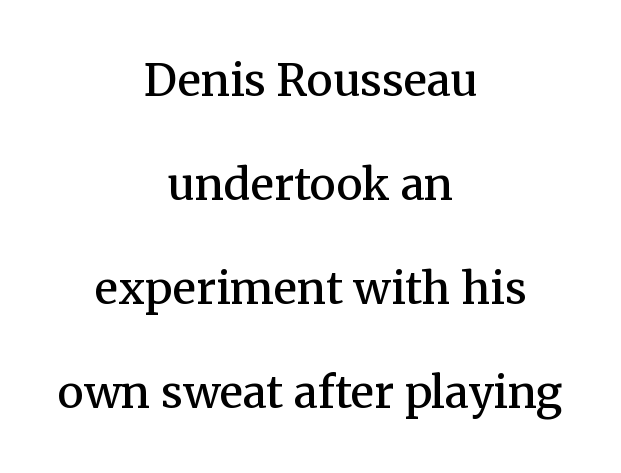
Any mark beneath the type? The region is blank. The lettering stays uniformly vertical, giving the passage a roman look. The type family on display is of the serif kind. A student would call this center alignment; a typographer would say set centered. Interline gaps are noticeably wide in this sample. The face used here is proportionally spaced, like ordinary book or web type.
